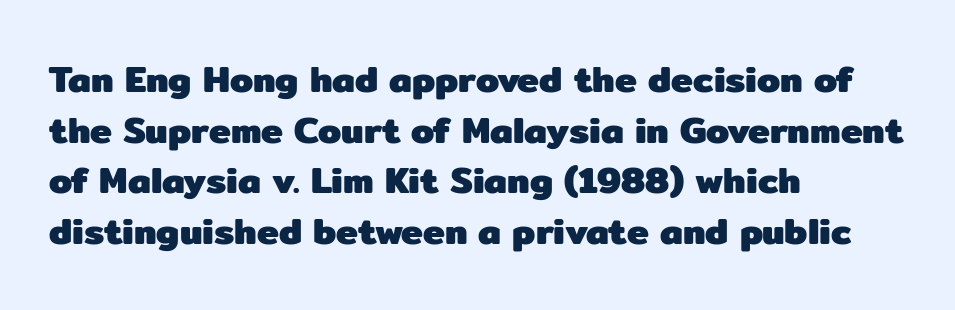
Q: Is the text bold? A: Yes.
Q: Is the text italic (slanted)? A: No, it is upright.
Q: Is the typeface a serif or a sans-serif typeface? A: Sans-serif.
Q: Is the text underlined? A: No.
Q: How is the paragraph aligned? A: Left-aligned.
Q: Is the spacing between letters normal or unusually wide? A: Normal.
Q: Is the spacing between lines tight, normal or loose? A: Normal.
Q: Width (condensed, normal, or wide)? A: Normal.
Q: Stroke contrast? A: Low.
Q: x-height? A: Medium.
Q: Monospaced? A: No.
